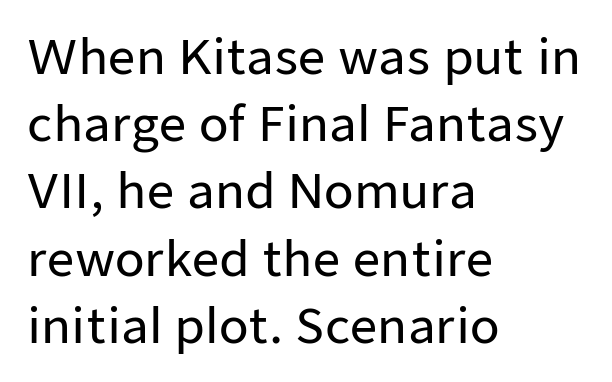
The image shows 48 px sans-serif type, upright; set left-aligned, normal line spacing (1.4x), normal letter spacing, not underlined; low stroke contrast and a medium x-height.
